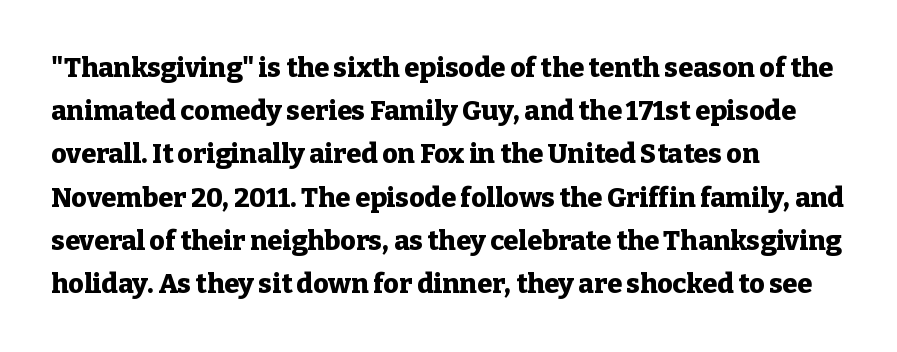
Layout note: lines flush left. Decoration check: the copy has no underline. Each new line begins a customary step beneath the previous one. The characters look thick and weighty, a clear bold. Do the letters lean? They stand straight.
